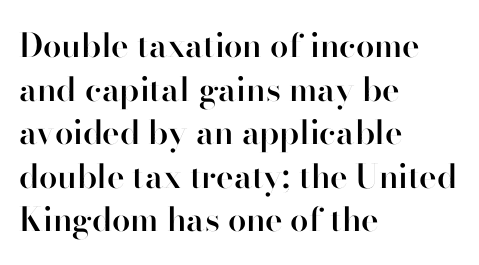
Q: Is the text bold? A: Semi-bold.
Q: Is the text italic (slanted)? A: No, it is upright.
Q: Is the typeface a serif or a sans-serif typeface? A: Sans-serif.
Q: Is the text underlined? A: No.
Q: How is the paragraph aligned? A: Left-aligned.
Q: Is the spacing between letters normal or unusually wide? A: Normal.
Q: Is the spacing between lines tight, normal or loose? A: Normal.
Q: Width (condensed, normal, or wide)? A: Normal.
Q: Stroke contrast? A: High.
Q: x-height? A: Small.
Q: Monospaced? A: No.
